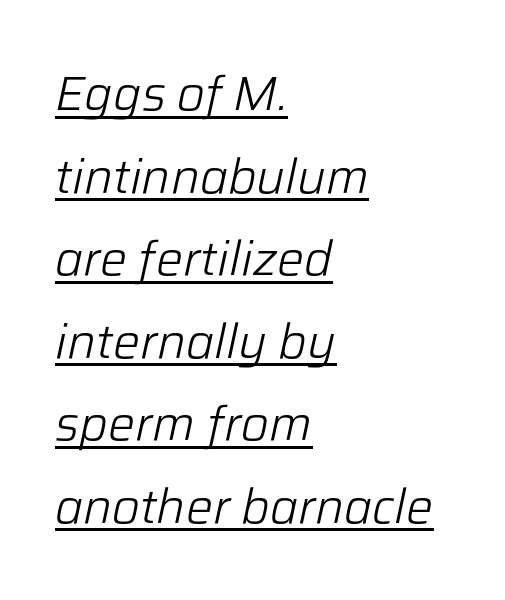
Q: Is the text bold? A: No.
Q: Is the text italic (slanted)? A: Yes, it leans right by about 12 degrees.
Q: Is the text underlined? A: Yes.
Q: How is the paragraph aligned? A: Left-aligned.
Q: Is the spacing between letters normal or unusually wide? A: Normal.
Q: Width (condensed, normal, or wide)? A: Normal.
Q: Stroke contrast? A: Low.
Q: x-height? A: Medium.
Q: Monospaced? A: No.
